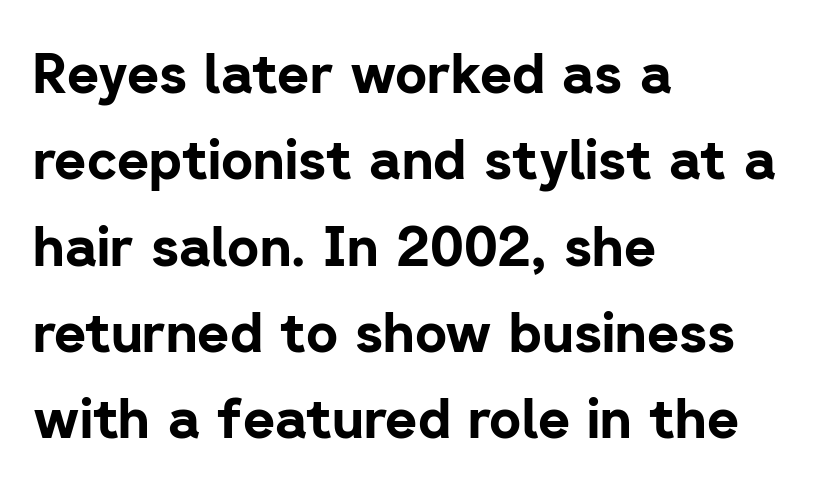
{"serif": "no", "italic": "no", "bold": "yes", "weight": "bold", "width": "normal", "stroke_contrast": "low", "x_height": "medium", "monospaced": "no", "underline": "no", "align": "left", "line_spacing": "normal", "line_spacing_ratio": 1.57, "letter_spacing": "normal", "letter_spacing_em": 0.0, "glyph_px": 55}
